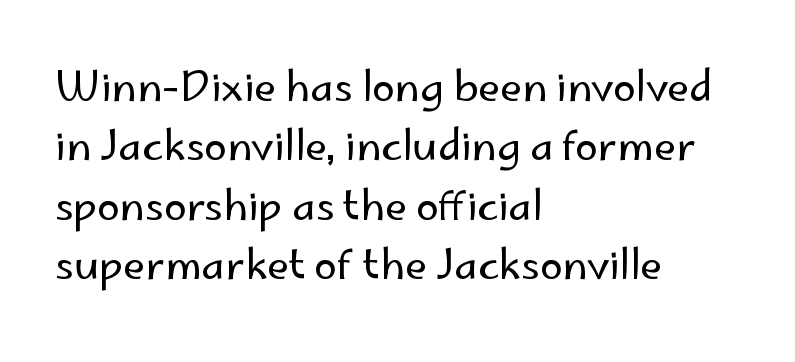
{"serif": "no", "italic": "no", "bold": "no", "weight": "regular", "width": "normal", "stroke_contrast": "low", "x_height": "small", "monospaced": "no", "underline": "no", "align": "left", "line_spacing": "normal", "line_spacing_ratio": 1.45, "letter_spacing": "normal", "letter_spacing_em": 0.0, "glyph_px": 41}
